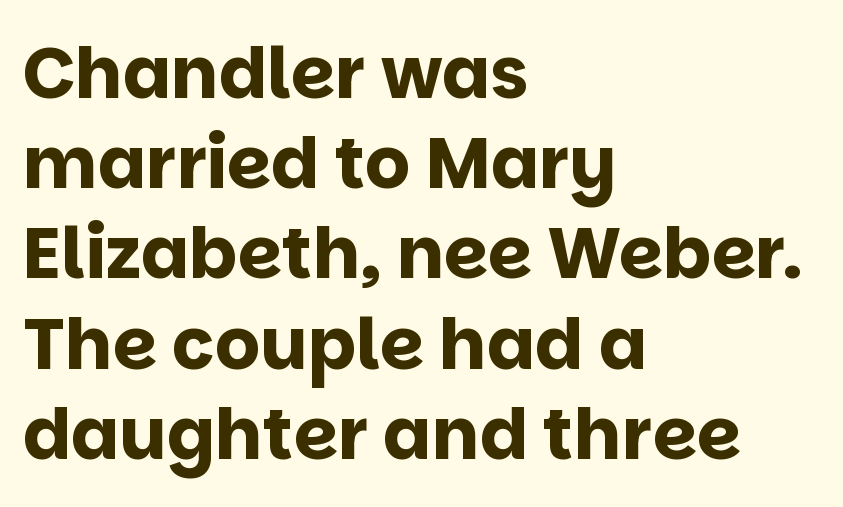
The space beneath each line is pristine and unruled. The designer went with a sans here, leaving each stem footless. Words appear dense and cohesive because spacing is normal. Character widths vary here, with narrow letters taking less room than wide ones.
